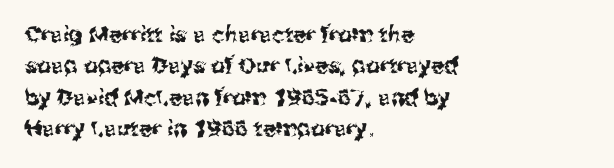
{"italic": "no", "underline": "no", "align": "left", "line_spacing": "normal", "line_spacing_ratio": 1.43, "letter_spacing": "normal", "letter_spacing_em": 0.0, "glyph_px": 22}
